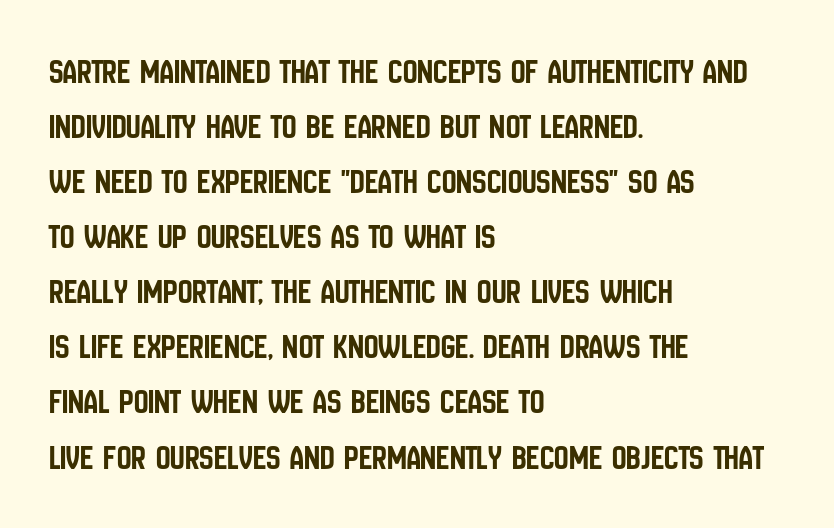
{"serif": "no", "italic": "no", "width": "condensed", "stroke_contrast": "low", "x_height": "large", "monospaced": "no", "underline": "no", "align": "left", "line_spacing": "normal", "line_spacing_ratio": 1.53, "letter_spacing": "normal", "letter_spacing_em": 0.0, "glyph_px": 36}
